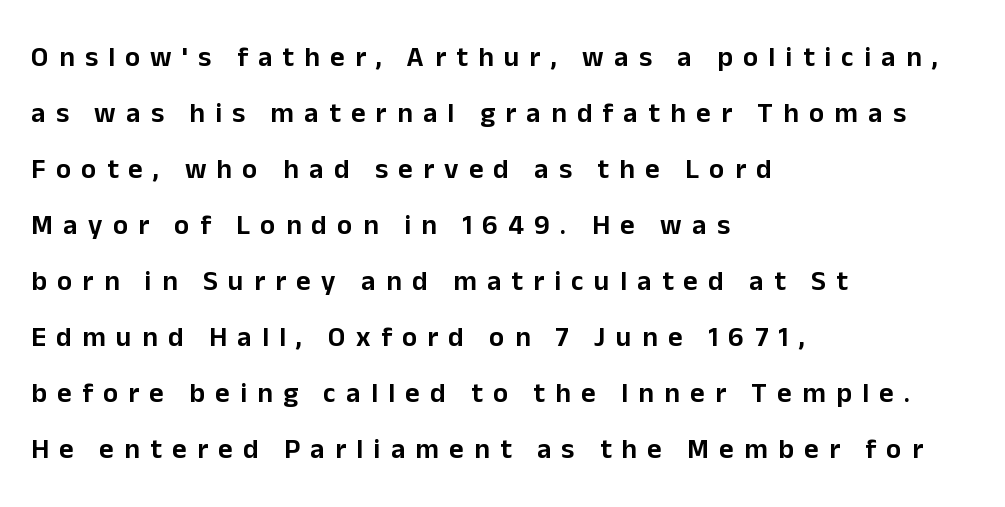
{"serif": "no", "italic": "no", "width": "normal", "stroke_contrast": "low", "x_height": "medium", "monospaced": "no", "underline": "no", "align": "left", "line_spacing": "loose", "line_spacing_ratio": 2.0, "letter_spacing": "wide", "letter_spacing_em": 0.37, "glyph_px": 28}
